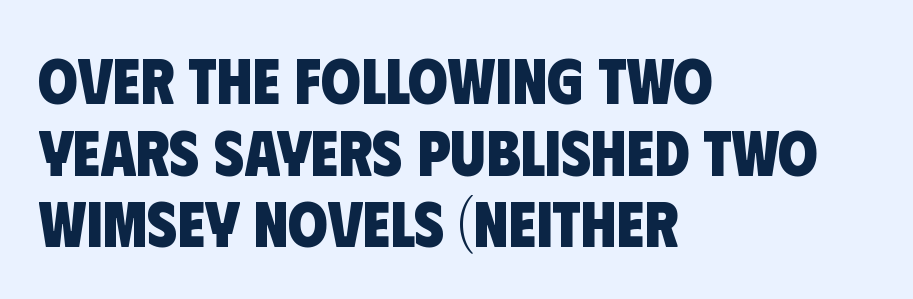
Q: Is the text bold? A: Yes.
Q: Is the typeface a serif or a sans-serif typeface? A: Sans-serif.
Q: Is the text underlined? A: No.
Q: How is the paragraph aligned? A: Left-aligned.
Q: Is the spacing between letters normal or unusually wide? A: Normal.
Q: Is the spacing between lines tight, normal or loose? A: Tight.
Q: Width (condensed, normal, or wide)? A: Condensed.
Q: Stroke contrast? A: Low.
Q: x-height? A: Large.
Q: Monospaced? A: No.
